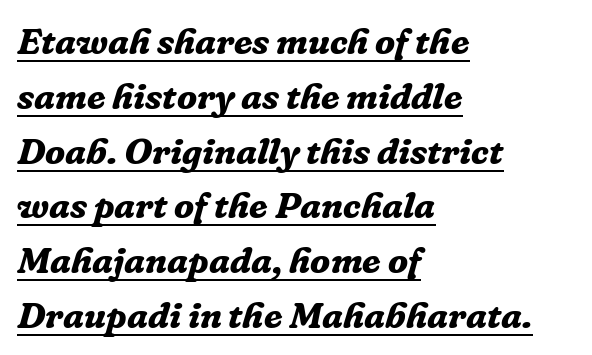
A typesetter would label this face a serif. Slanted lettering throughout. The letters sit at their default tracking, neither squeezed nor spread. The string is rendered with underlining switched on. The paragraph has a hard left edge and a soft right edge. Vertically, the passage feels balanced, rows spaced as you'd expect.
